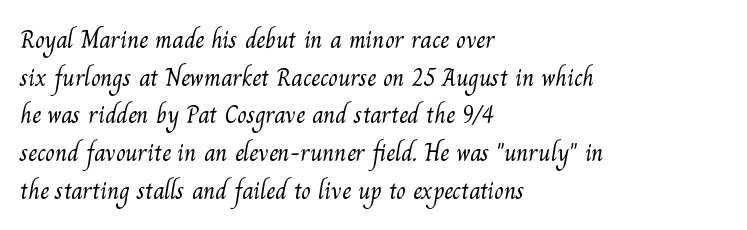
The image shows 25 px text type; set left-aligned, normal line spacing (1.51x), normal letter spacing, not underlined.
